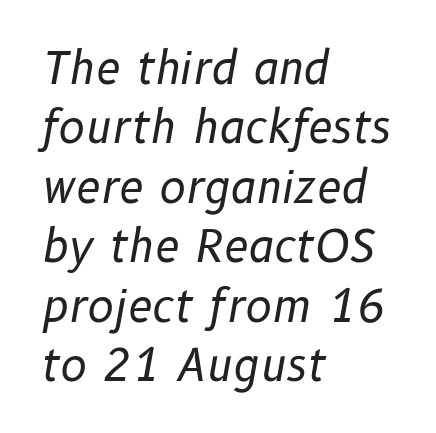
The image shows 45 px regular-weight type, italic (leaning right); set left-aligned, normal line spacing (1.32x), normal letter spacing, not underlined; low stroke contrast and a medium x-height.
